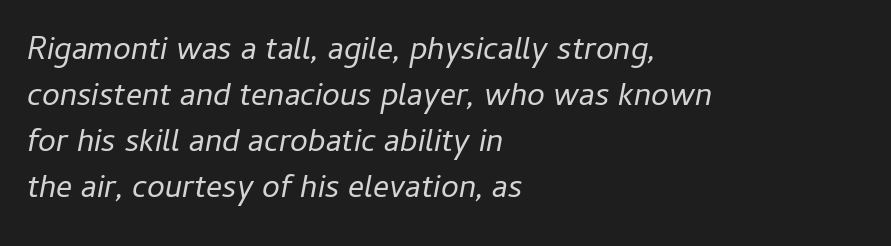
Q: Is the text bold? A: No.
Q: Is the text italic (slanted)? A: Yes, it leans right by about 11 degrees.
Q: Is the text underlined? A: No.
Q: How is the paragraph aligned? A: Left-aligned.
Q: Is the spacing between letters normal or unusually wide? A: Normal.
Q: Is the spacing between lines tight, normal or loose? A: Normal.
Q: Width (condensed, normal, or wide)? A: Normal.
Q: Stroke contrast? A: Low.
Q: x-height? A: Medium.
Q: Monospaced? A: No.
